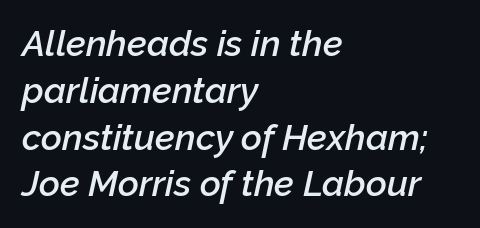
The image shows 36 px semibold type, italic (leaning right); set left-aligned, normal line spacing (1.3x), normal letter spacing, not underlined; low stroke contrast and a medium x-height.
